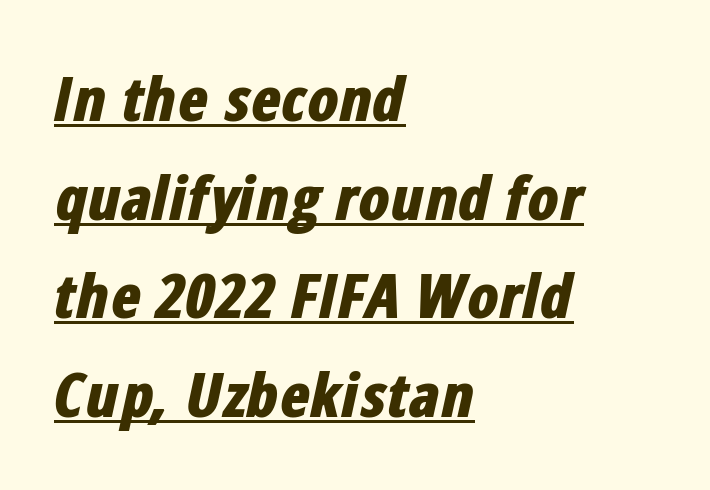
The rows are spaced the way most documents space them. Does the copy run flush right? No — it runs flush left. Look at the stroke-to-counter ratio: heavy, a bold. The letters advance in unequal steps, a hallmark of proportional type. This is underlined copy, the kind a proofreader might mark for attention.
